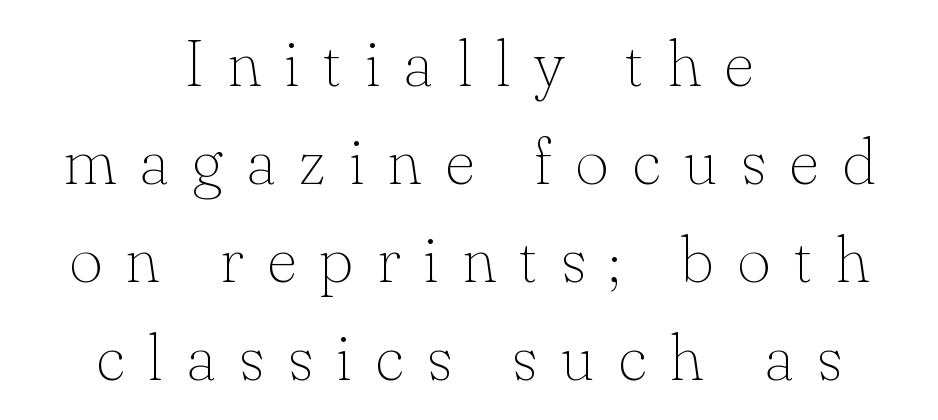
Q: Is the text bold? A: No.
Q: Is the text italic (slanted)? A: No, it is upright.
Q: Is the typeface a serif or a sans-serif typeface? A: Serif.
Q: Is the text underlined? A: No.
Q: How is the paragraph aligned? A: Centered.
Q: Is the spacing between letters normal or unusually wide? A: Unusually wide.
Q: Is the spacing between lines tight, normal or loose? A: Normal.
Q: Width (condensed, normal, or wide)? A: Normal.
Q: Stroke contrast? A: Low.
Q: x-height? A: Small.
Q: Monospaced? A: No.
